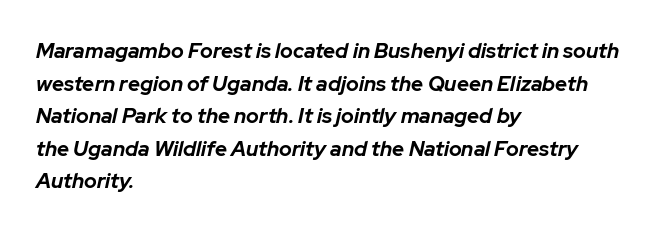
No extra tracking has been applied to these lines. This block has exactly the height ordinary leading produces. Line beginnings align vertically; line endings do not. These lines carry a lot of weight — the face is fully bold. The gap between lines stays unmarked.
